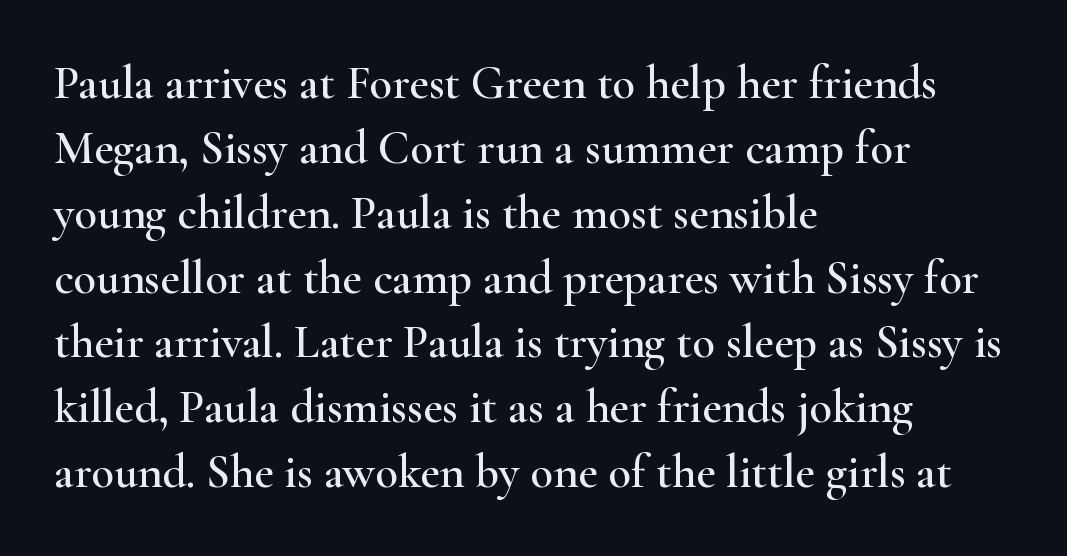
Is this a sans? No — the strokes have serifs. The leading is moderate, giving the passage an even texture. Inter-character spacing is left at the font's built-in metrics. Character widths vary here, with narrow letters taking less room than wide ones. Where is the straight margin? On the left. Type without underlining.
